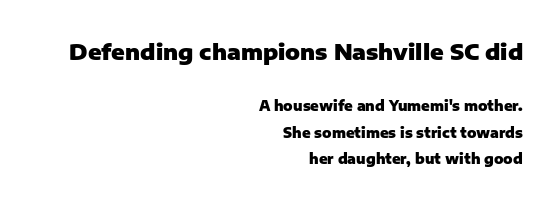
{"italic": "no", "bold": "yes", "underline": "no", "align": "right", "line_spacing_ratio": 1.89, "letter_spacing": "normal", "letter_spacing_em": 0.0, "larger_block": "first", "size_ratio": 1.57, "glyph_px": 22}
